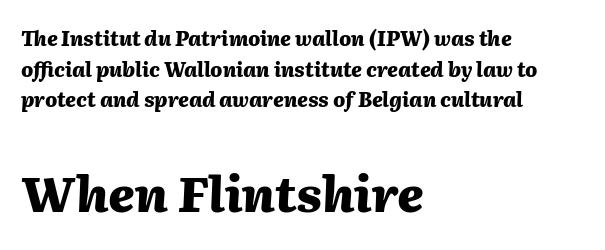
The image shows 49 px heavy type, italic (leaning right); set left-aligned, normal line spacing (1.53x), normal letter spacing, not underlined; the second (bottom) block is 2.45x larger; medium stroke contrast and a medium x-height.
